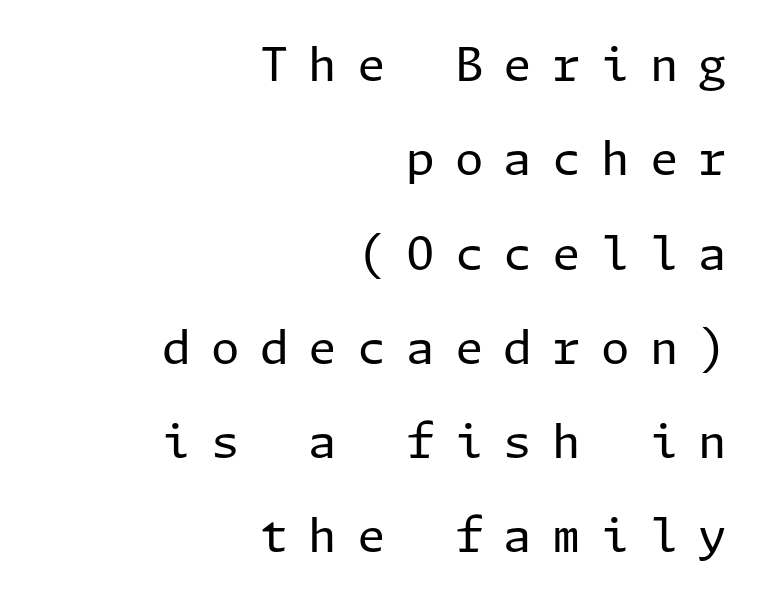
Q: Is the text bold? A: No.
Q: Is the text italic (slanted)? A: No, it is upright.
Q: Is the typeface a serif or a sans-serif typeface? A: Sans-serif.
Q: Is the text underlined? A: No.
Q: How is the paragraph aligned? A: Right-aligned.
Q: Is the spacing between letters normal or unusually wide? A: Unusually wide.
Q: Is the spacing between lines tight, normal or loose? A: Loose.
Q: Width (condensed, normal, or wide)? A: Normal.
Q: Stroke contrast? A: Low.
Q: x-height? A: Medium.
